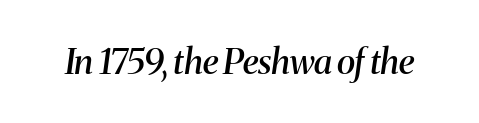
{"serif": "yes", "italic": "yes", "lean": "right", "slant_degrees": 8, "bold": "semi", "weight": "semibold", "width": "normal", "stroke_contrast": "medium", "x_height": "medium", "monospaced": "no", "underline": "no", "letter_spacing": "normal", "letter_spacing_em": 0.0, "glyph_px": 35}
